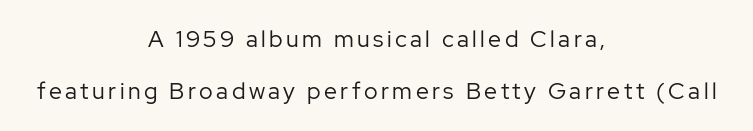
The image shows 23 px text type, upright; set centered, loose line spacing (2.28x), not underlined.
